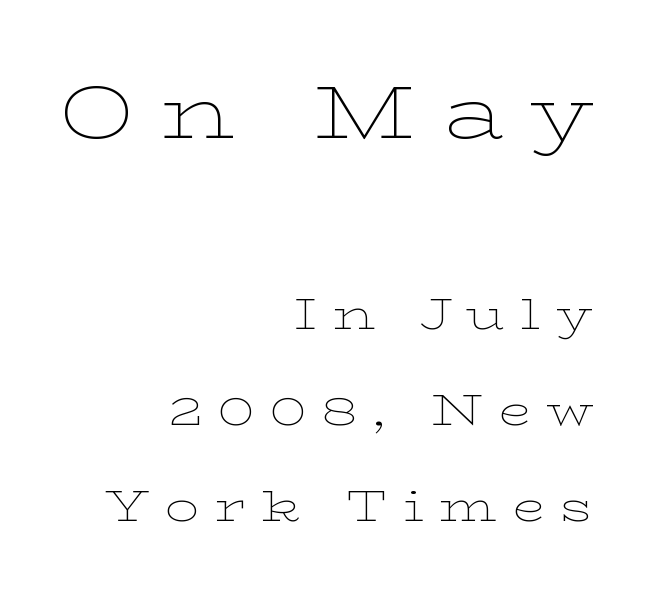
{"serif": "yes", "italic": "no", "bold": "no", "weight": "thin", "width": "wide", "stroke_contrast": "low", "x_height": "medium", "monospaced": "no", "underline": "no", "align": "right", "line_spacing": "loose", "line_spacing_ratio": 2.23, "letter_spacing": "wide", "letter_spacing_em": 0.35, "larger_block": "first", "size_ratio": 1.74, "glyph_px": 75}
